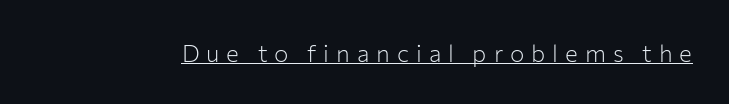
Q: Is the text bold? A: No.
Q: Is the text italic (slanted)? A: No, it is upright.
Q: Is the text underlined? A: Yes.
Q: Is the spacing between letters normal or unusually wide? A: Unusually wide.
